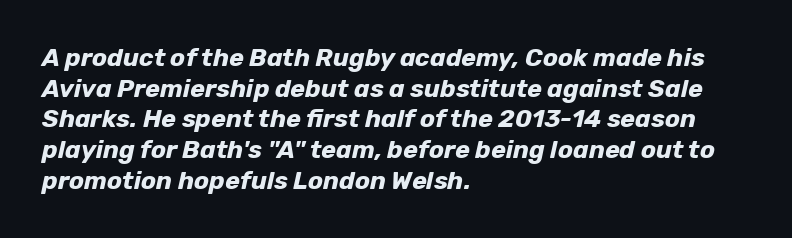
The image shows 25 px bold type, italic (leaning right); set left-aligned, line spacing 1.23x, normal letter spacing, not underlined.
